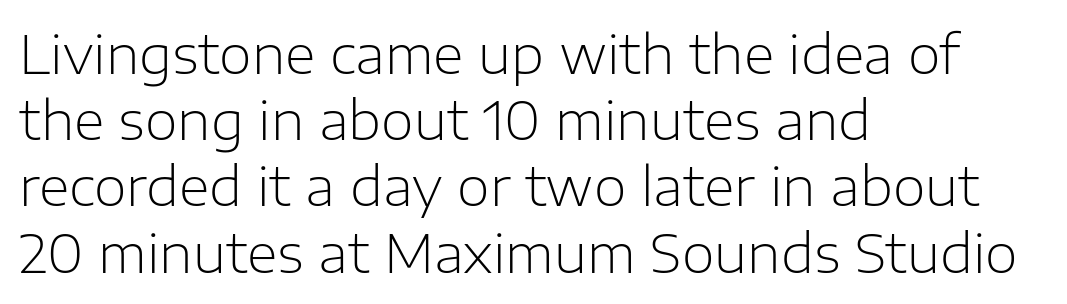
Unbolded letterforms with no extra heft. Designer's note — italics off, roman on. Honestly, there is no underline to notice here at all. If you drew a ruler down the left edge, every line would touch it.
